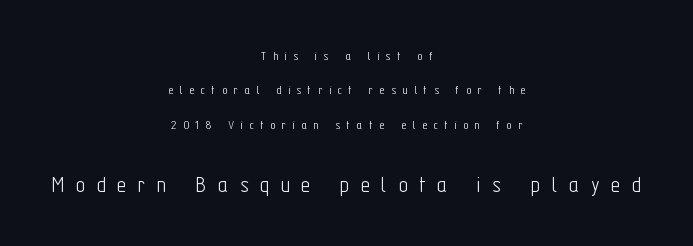
The passage shown is not underscored anywhere. Horizontal alignment here is central, giving a formal, balanced look. Typesetter's note — lower block bumped up in size, upper block left smaller. The block of text is sparse from top to bottom, with ample space between rows. This is roman type, the default non-slanted kind.
